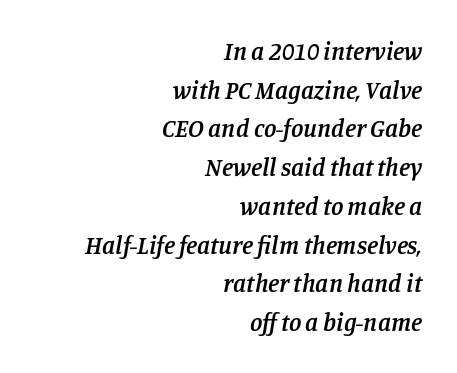
Normally led — the rows are evenly, conventionally spaced. Words float on clear page, feet unadorned. There's an unmistakable incline to the writing here. Default kerning and tracking; the words read as compact shapes. These words are printed semibold, heavier than regular yet not bold. This sample is right-justified, so line beginnings fall wherever the words allow.
